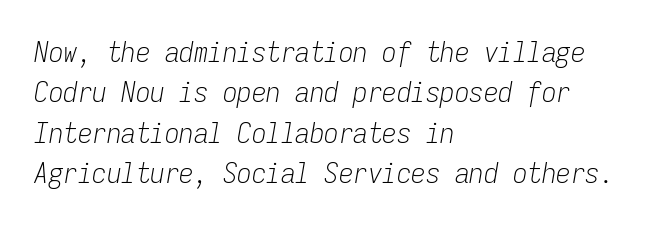
The image shows 29 px light, condensed type, italic (leaning right), monospaced; set left-aligned, normal line spacing (1.39x), normal letter spacing, not underlined; low stroke contrast and a medium x-height.
